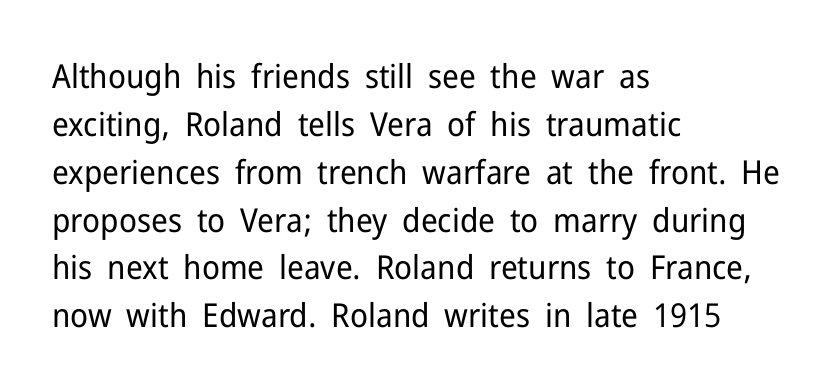
Casual observation: everything's shoved over to the left. Classification — sans serif. The typography opts for an upright posture over an oblique one. Here the designer chose a conventional face with non-uniform glyph widths. The rendering uses a moderate line-height, typical for paragraphs.
